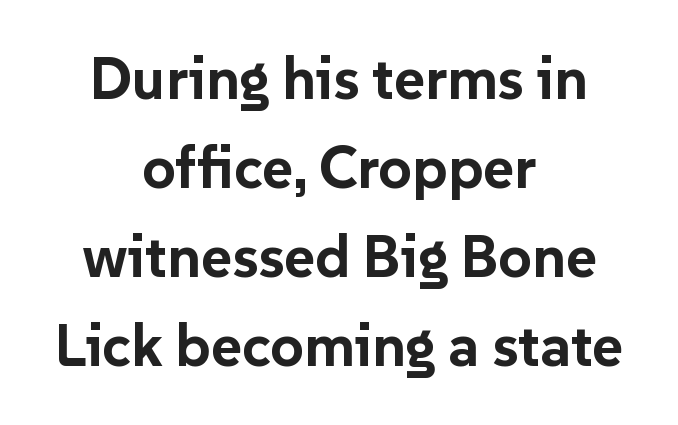
Q: Is the text bold? A: Yes.
Q: Is the text italic (slanted)? A: No, it is upright.
Q: Is the typeface a serif or a sans-serif typeface? A: Sans-serif.
Q: Is the text underlined? A: No.
Q: How is the paragraph aligned? A: Centered.
Q: Is the spacing between letters normal or unusually wide? A: Normal.
Q: Is the spacing between lines tight, normal or loose? A: Normal.
Q: Width (condensed, normal, or wide)? A: Normal.
Q: Stroke contrast? A: Low.
Q: x-height? A: Medium.
Q: Monospaced? A: No.
